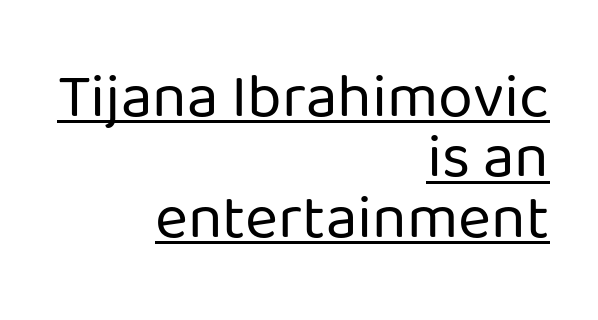
Q: Is the text bold? A: No.
Q: Is the text italic (slanted)? A: No, it is upright.
Q: Is the typeface a serif or a sans-serif typeface? A: Sans-serif.
Q: Is the text underlined? A: Yes.
Q: How is the paragraph aligned? A: Right-aligned.
Q: Is the spacing between letters normal or unusually wide? A: Normal.
Q: Is the spacing between lines tight, normal or loose? A: Tight.
Q: Width (condensed, normal, or wide)? A: Normal.
Q: Stroke contrast? A: Low.
Q: x-height? A: Medium.
Q: Monospaced? A: No.
